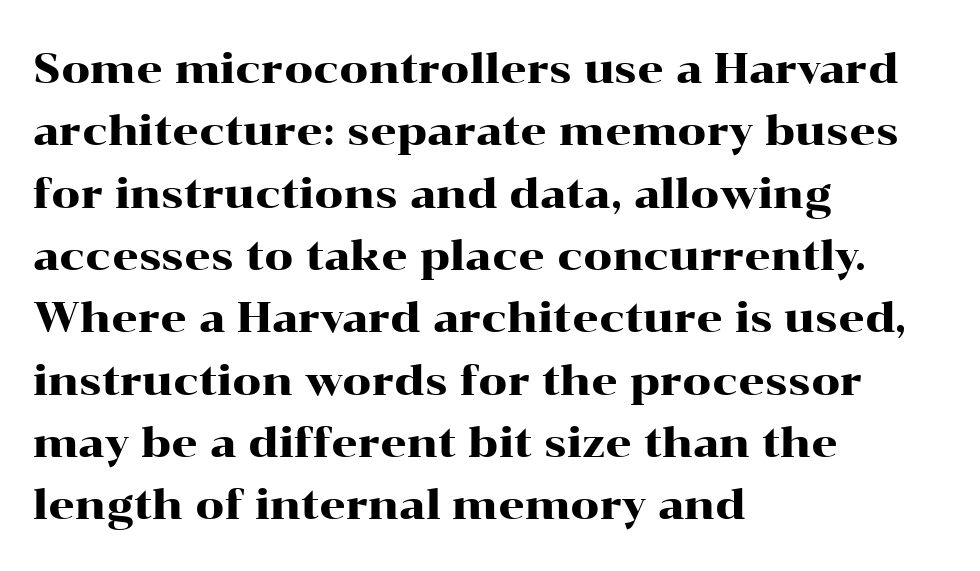
The setting favours the left margin, as ordinary paragraphs usually do. Underline: absent. Between one letter and the next there's only the usual sliver of space. Interline gaps are of average width in this sample. I'd call this a serif setting — the letters wear small feet.
